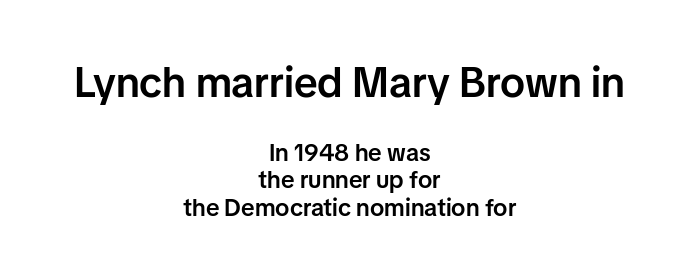
Q: Is the text bold? A: Semi-bold.
Q: Is the text italic (slanted)? A: No, it is upright.
Q: Is the typeface a serif or a sans-serif typeface? A: Sans-serif.
Q: Is the text underlined? A: No.
Q: How is the paragraph aligned? A: Centered.
Q: Is the spacing between letters normal or unusually wide? A: Normal.
Q: Is the spacing between lines tight, normal or loose? A: Tight.
Q: Which block of text is set in a larger size, the first (top) or the second (bottom)? A: The first (top) one.
Q: Width (condensed, normal, or wide)? A: Normal.
Q: Stroke contrast? A: Low.
Q: x-height? A: Medium.
Q: Monospaced? A: No.
